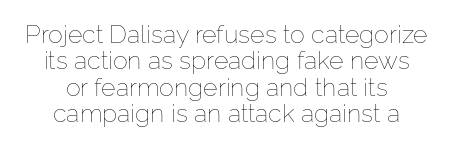
The image shows 25 px text type, upright; set centered, tight line spacing (1.06x), normal letter spacing, not underlined.
